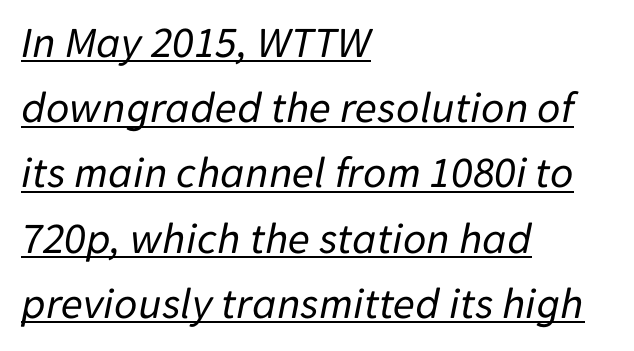
The image shows 45 px regular-weight type, italic (leaning right); set left-aligned, normal line spacing (1.45x), normal letter spacing, underlined; low stroke contrast and a medium x-height.
